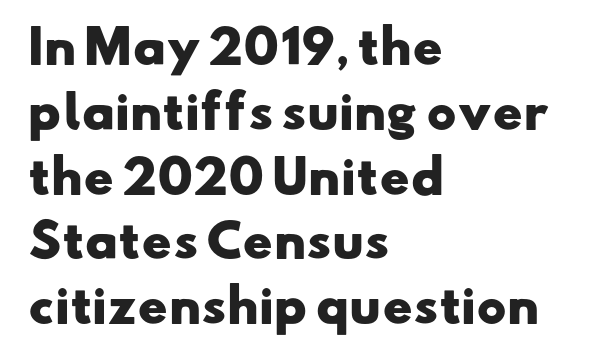
Casual observation: everything's shoved over to the left. This sample uses plain, unmodified letter spacing. Looks like regular typesetting: each glyph gets only the width it needs. The font family rendered here belongs to the sans-serif group. What's the leading like? Ordinary, nothing unusual. Its strokes are broad and dark, the hallmark of bold type.
